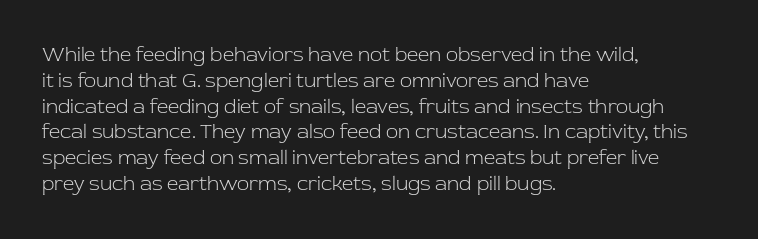
Q: Is the text bold? A: No.
Q: Is the text italic (slanted)? A: No, it is upright.
Q: Is the text underlined? A: No.
Q: How is the paragraph aligned? A: Left-aligned.
Q: Is the spacing between letters normal or unusually wide? A: Normal.
Q: Is the spacing between lines tight, normal or loose? A: Normal.
